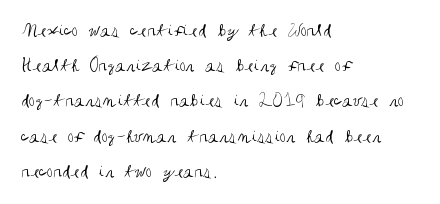
The image shows 20 px text type; set left-aligned, line spacing 1.76x, normal letter spacing, not underlined.
